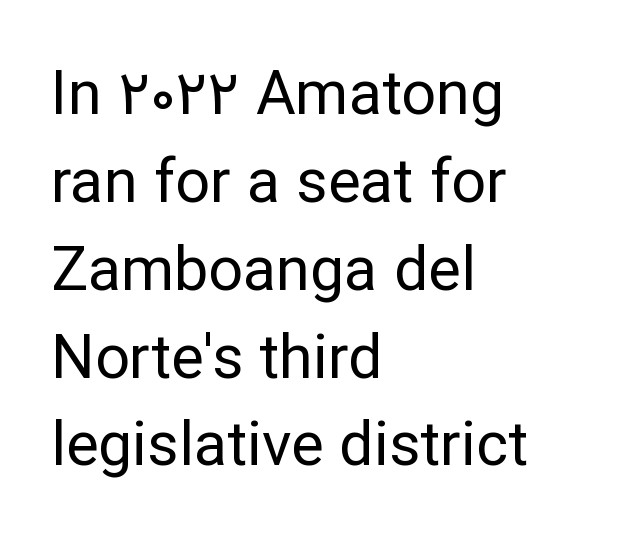
The image shows 61 px regular-weight sans-serif type, upright; set left-aligned, normal line spacing (1.44x), normal letter spacing, not underlined; low stroke contrast and a medium x-height.
